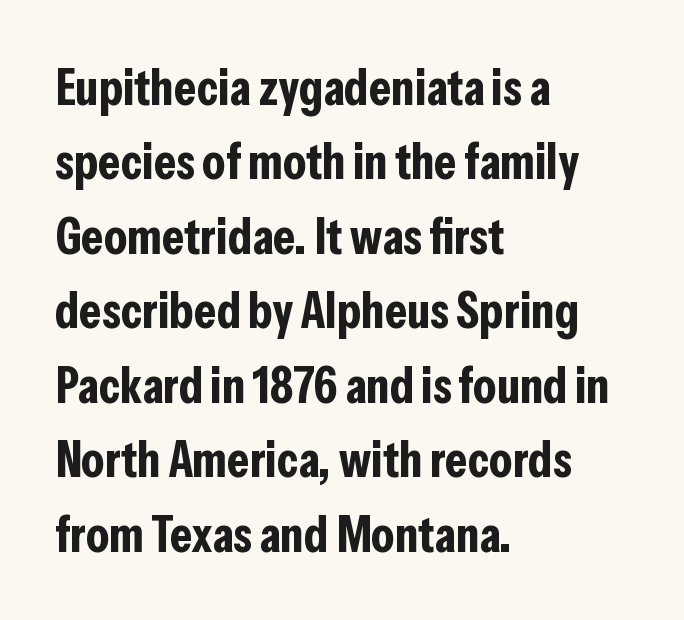
{"serif": "no", "italic": "no", "bold": "yes", "weight": "bold", "width": "condensed", "stroke_contrast": "low", "x_height": "medium", "monospaced": "no", "underline": "no", "align": "left", "line_spacing": "normal", "line_spacing_ratio": 1.46, "letter_spacing": "normal", "letter_spacing_em": 0.0, "glyph_px": 51}
